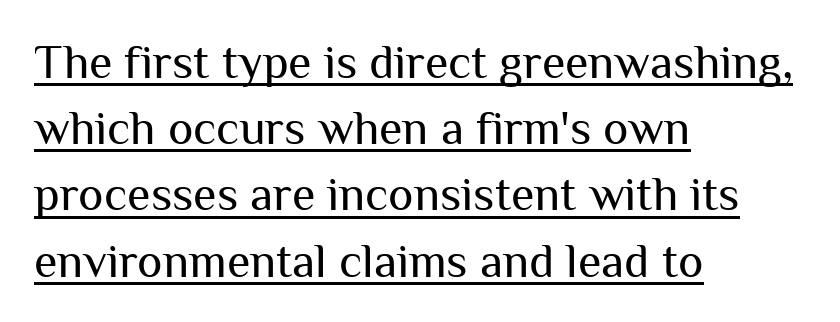
The letters advance in unequal steps, a hallmark of proportional type. Italic: no, the glyphs are upright roman. The characters are drawn with everyday or finer stroke widths. The letterforms sit shoulder to shoulder at normal distance. One-word summary of the alignment: left.
